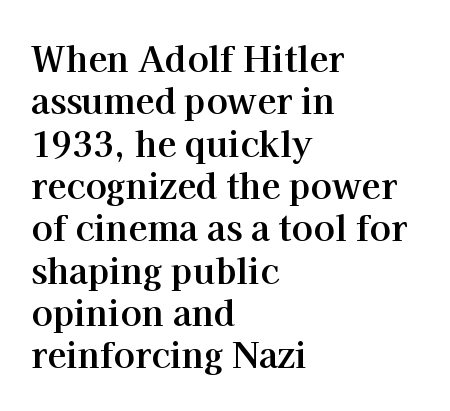
Nobody touched the tracking dial on this one. Stroke terminals: seriffed. Note the varied advance widths — an 'i' is clearly narrower than an 'm'. The letters are bold, with thick, heavy strokes.
